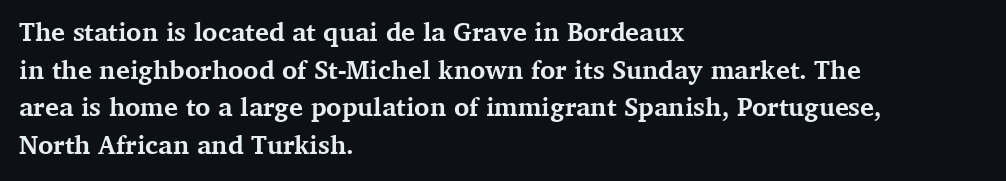
Q: Is the text bold? A: Yes.
Q: Is the text italic (slanted)? A: No, it is upright.
Q: Is the text underlined? A: No.
Q: How is the paragraph aligned? A: Left-aligned.
Q: Is the spacing between letters normal or unusually wide? A: Normal.
Q: Is the spacing between lines tight, normal or loose? A: Normal.
